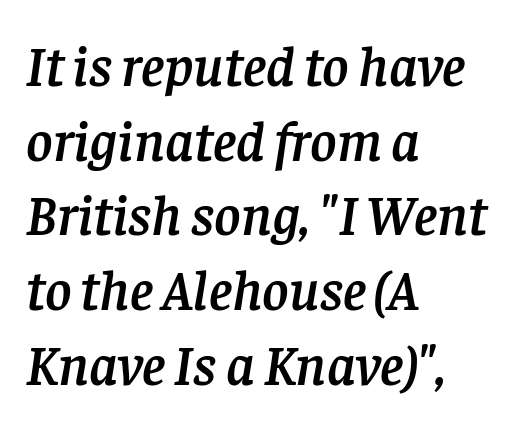
Tracking value appears to be zero — textbook default spacing. The rendering anchors every line to the left-hand side. Leading matches the norm, producing a regular column. The glyphs are unaccompanied by any horizontal stroke below them. Are there feet on the stems? There are — it's a serif. Emphasis-style slanted type is in use.
